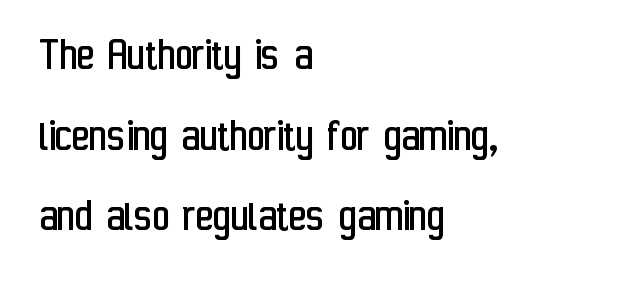
{"serif": "no", "italic": "no", "bold": "no", "weight": "regular", "width": "condensed", "stroke_contrast": "low", "x_height": "medium", "monospaced": "no", "underline": "no", "align": "left", "line_spacing": "normal", "line_spacing_ratio": 1.68, "letter_spacing": "normal", "letter_spacing_em": 0.0, "glyph_px": 48}
